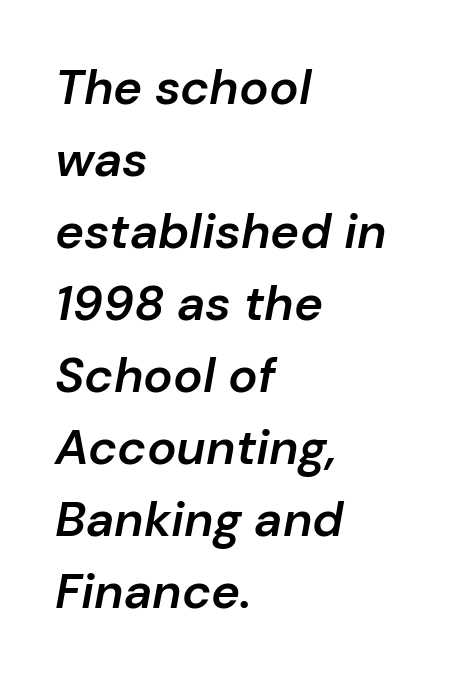
The image shows 49 px semibold type, italic (leaning right); set left-aligned, normal line spacing (1.47x), normal letter spacing, not underlined; low stroke contrast and a medium x-height.
